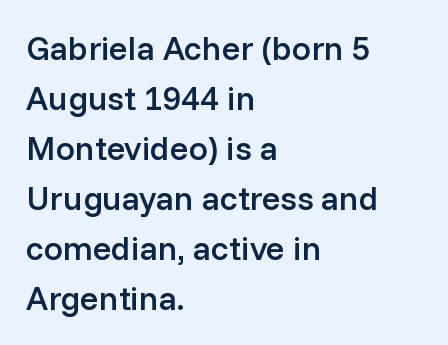
{"serif": "no", "italic": "no", "bold": "semi", "weight": "semibold", "width": "normal", "stroke_contrast": "low", "x_height": "medium", "monospaced": "no", "underline": "no", "align": "left", "line_spacing": "normal", "line_spacing_ratio": 1.47, "letter_spacing": "normal", "letter_spacing_em": 0.0, "glyph_px": 34}
